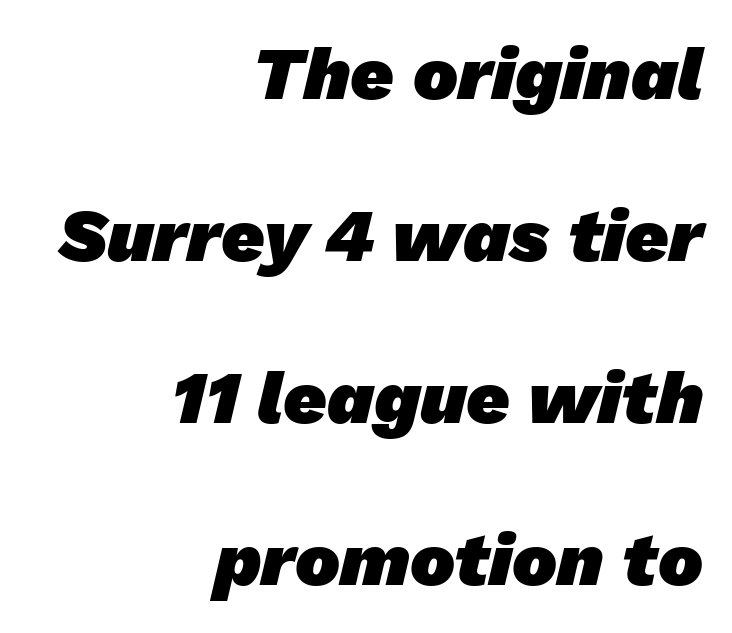
Q: Is the text bold? A: Yes.
Q: Is the typeface a serif or a sans-serif typeface? A: Sans-serif.
Q: Is the text underlined? A: No.
Q: How is the paragraph aligned? A: Right-aligned.
Q: Is the spacing between letters normal or unusually wide? A: Normal.
Q: Is the spacing between lines tight, normal or loose? A: Loose.
Q: Width (condensed, normal, or wide)? A: Normal.
Q: Stroke contrast? A: Low.
Q: x-height? A: Medium.
Q: Monospaced? A: No.
